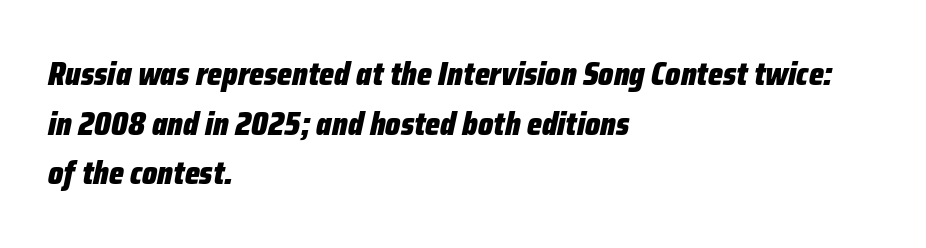
The image shows 32 px heavy, condensed type, italic (leaning right); set left-aligned, normal line spacing (1.55x), normal letter spacing, not underlined; low stroke contrast and a medium x-height.
